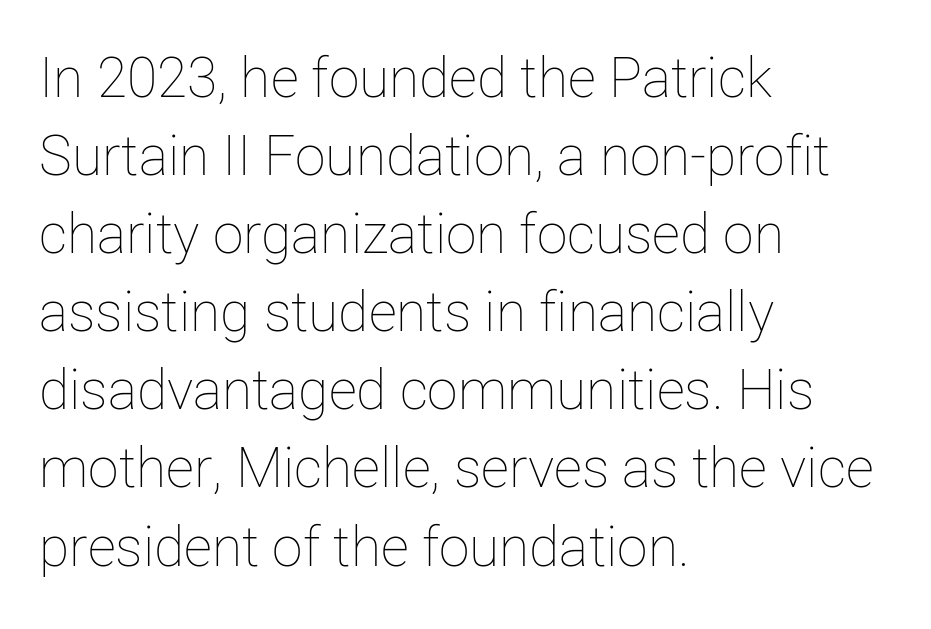
{"italic": "no", "bold": "no", "weight": "thin", "width": "normal", "stroke_contrast": "low", "x_height": "medium", "monospaced": "no", "underline": "no", "align": "left", "line_spacing": "normal", "line_spacing_ratio": 1.42, "letter_spacing": "normal", "letter_spacing_em": 0.0, "glyph_px": 55}
